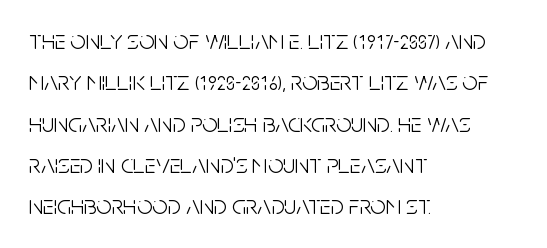
Q: Is the text bold? A: No.
Q: Is the text italic (slanted)? A: No, it is upright.
Q: Is the text underlined? A: No.
Q: How is the paragraph aligned? A: Left-aligned.
Q: Is the spacing between letters normal or unusually wide? A: Normal.
Q: Is the spacing between lines tight, normal or loose? A: Normal.
